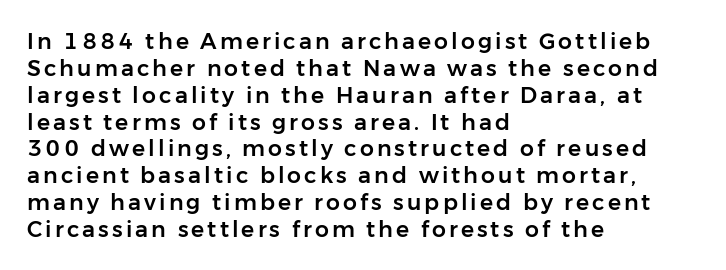
{"italic": "no", "underline": "no", "align": "left", "line_spacing_ratio": 1.22, "glyph_px": 22}
